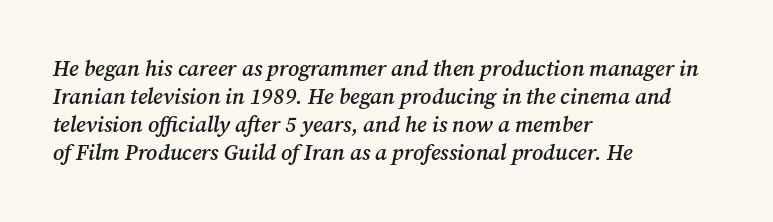
Q: Is the text bold? A: Semi-bold.
Q: Is the text italic (slanted)? A: Yes, it leans right by about 12 degrees.
Q: Is the text underlined? A: No.
Q: How is the paragraph aligned? A: Left-aligned.
Q: Is the spacing between letters normal or unusually wide? A: Normal.
Q: Is the spacing between lines tight, normal or loose? A: Normal.
